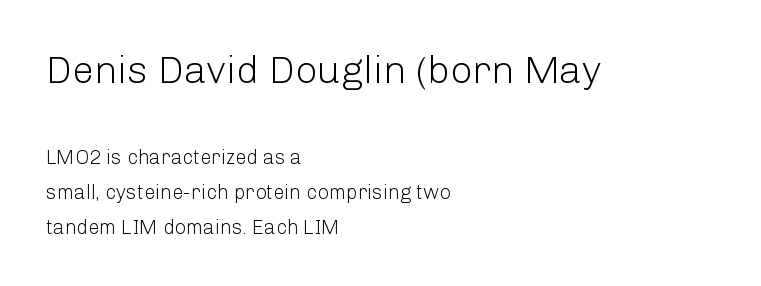
Q: Is the text bold? A: No.
Q: Is the text italic (slanted)? A: No, it is upright.
Q: Is the typeface a serif or a sans-serif typeface? A: Sans-serif.
Q: Is the text underlined? A: No.
Q: How is the paragraph aligned? A: Left-aligned.
Q: Is the spacing between letters normal or unusually wide? A: Normal.
Q: Which block of text is set in a larger size, the first (top) or the second (bottom)? A: The first (top) one.
Q: Width (condensed, normal, or wide)? A: Normal.
Q: Stroke contrast? A: Low.
Q: x-height? A: Medium.
Q: Monospaced? A: No.
